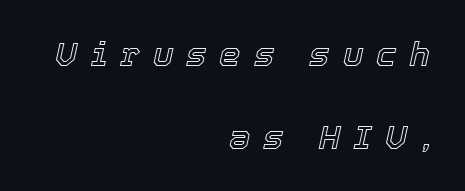
The gaps between neighbouring characters are conspicuously large. The letters advance in unequal steps, a hallmark of proportional type. This sample uses an oblique cut, with every glyph tilted off the vertical. This sample is right-justified, so line beginnings fall wherever the words allow. The space beneath each line is pristine and unruled.
